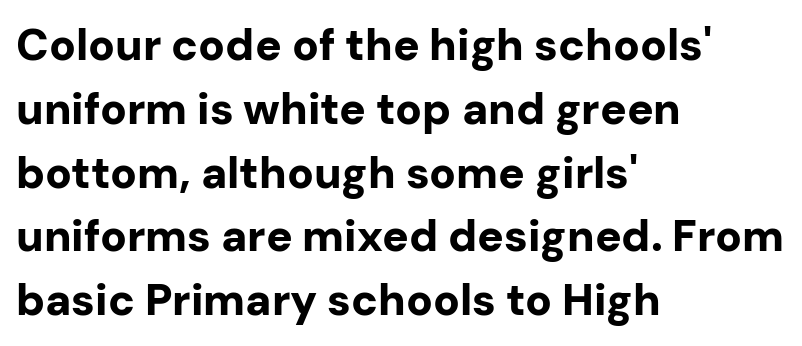
{"serif": "no", "italic": "no", "bold": "yes", "weight": "bold", "width": "normal", "stroke_contrast": "low", "x_height": "medium", "monospaced": "no", "underline": "no", "align": "left", "line_spacing": "normal", "line_spacing_ratio": 1.45, "letter_spacing": "normal", "letter_spacing_em": 0.0, "glyph_px": 44}
